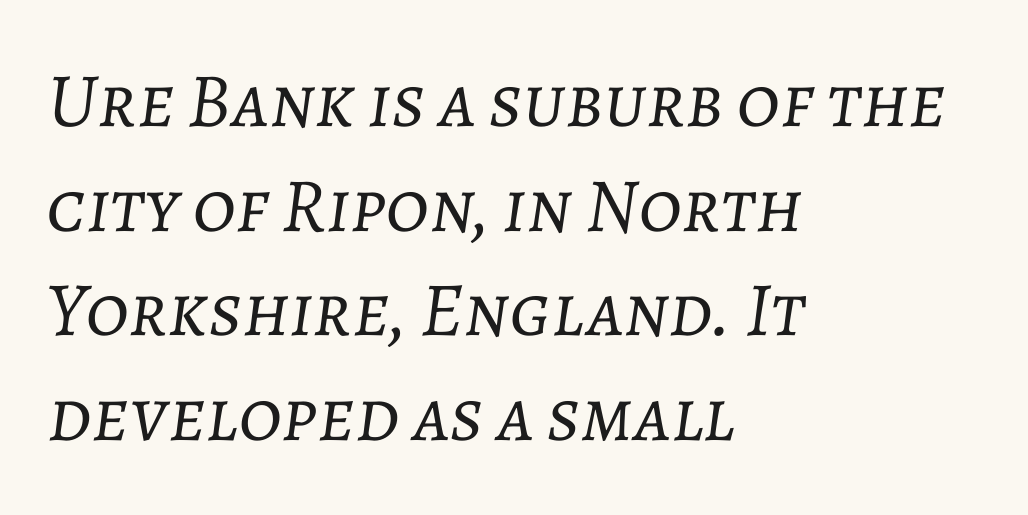
The image shows 77 px light type, italic (leaning right); set left-aligned, normal line spacing (1.36x), normal letter spacing, not underlined; low stroke contrast and a medium x-height.
